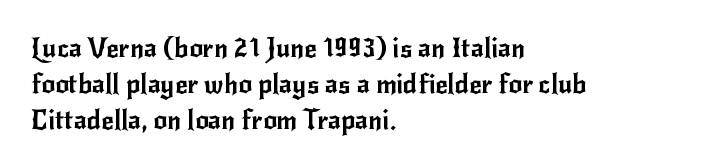
Vertically, the passage feels balanced, rows spaced as you'd expect. The face used here is rendered with its standard letterfit. The words here are not underlined. Posture: straight, roman, zero tilt.
